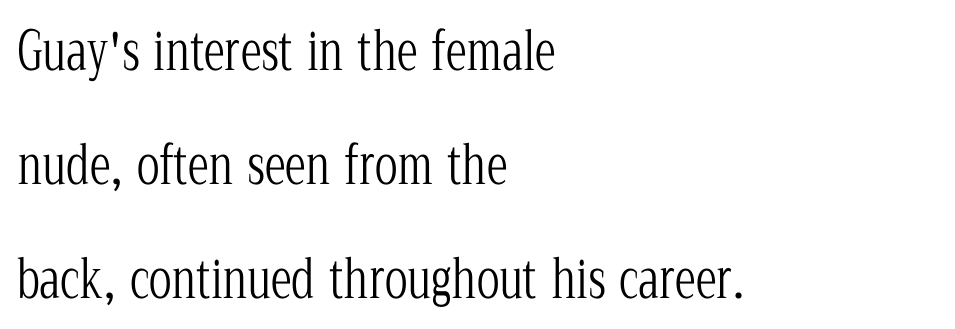
The image shows 53 px light, condensed serif type, upright; set left-aligned, loose line spacing (2.15x), normal letter spacing, not underlined; low stroke contrast and a medium x-height.
